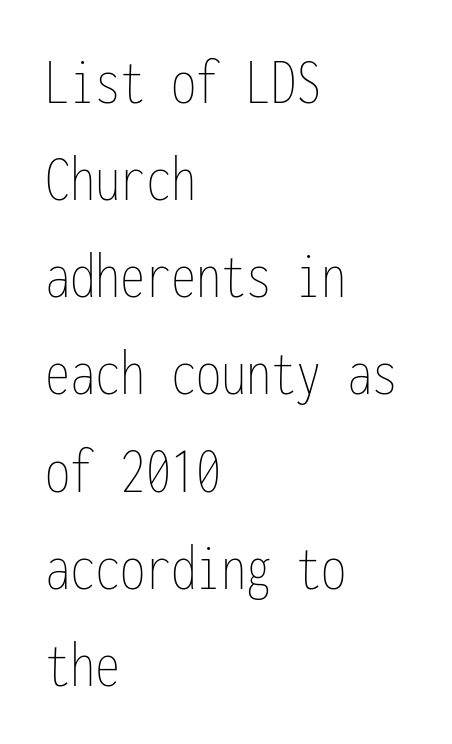
Q: Is the text bold? A: No.
Q: Is the text italic (slanted)? A: No, it is upright.
Q: Is the text underlined? A: No.
Q: How is the paragraph aligned? A: Left-aligned.
Q: Is the spacing between letters normal or unusually wide? A: Normal.
Q: Is the spacing between lines tight, normal or loose? A: Normal.
Q: Width (condensed, normal, or wide)? A: Condensed.
Q: Stroke contrast? A: Low.
Q: x-height? A: Medium.
Q: Monospaced? A: Yes.
